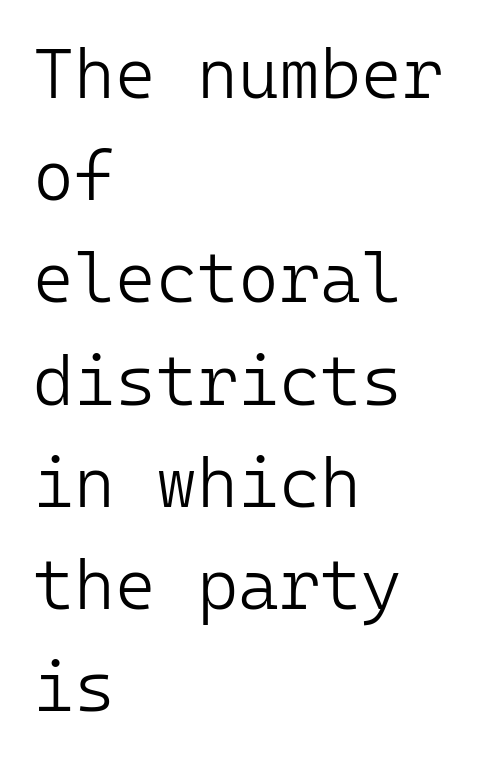
The passage shown has conventional tracking throughout. The letters look calm and open, with moderate or lighter stems. When letters stand straight like this, we call the style roman or upright. Check where the strokes stop: nothing finishes them off — pure sans.
